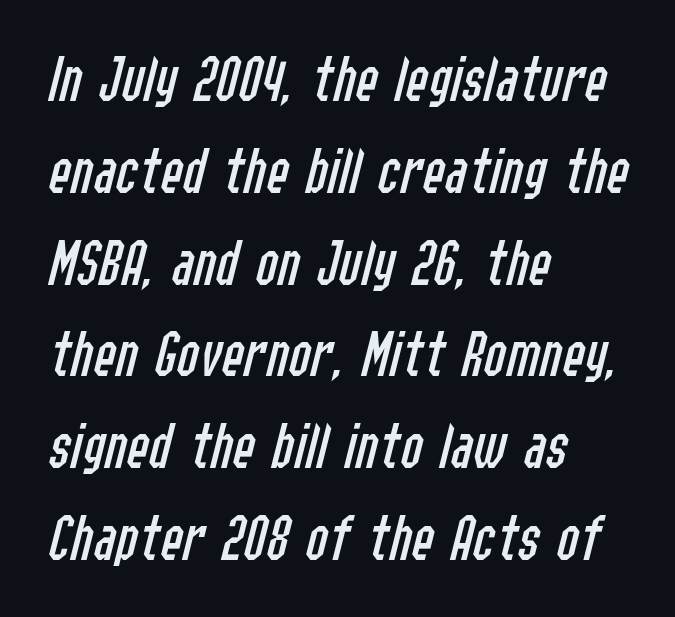
{"italic": "yes", "lean": "right", "slant_degrees": 14, "bold": "no", "weight": "regular", "width": "condensed", "stroke_contrast": "low", "x_height": "medium", "monospaced": "no", "underline": "no", "align": "left", "line_spacing": "normal", "line_spacing_ratio": 1.37, "letter_spacing": "normal", "letter_spacing_em": 0.0, "glyph_px": 67}
